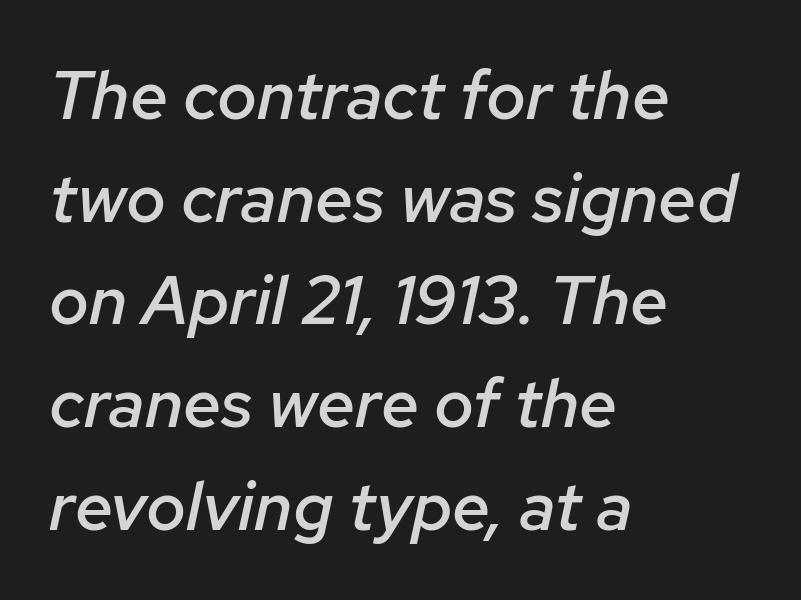
Evenly set lines give the paragraph a standard silhouette. Do the characters align in a grid? No, the font is proportional. Notice the strokes are somewhat thickened but not fully heavy: this is a semibold. Layout note: lines flush left. The specimen omits any rule beneath the text block's lines. Tracking value appears to be zero — textbook default spacing.
